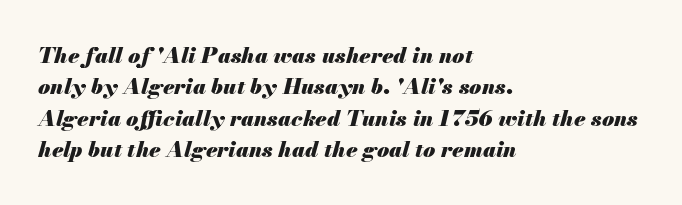
Q: Is the text bold? A: Yes.
Q: Is the text italic (slanted)? A: Yes, it leans right by about 13 degrees.
Q: Is the text underlined? A: No.
Q: How is the paragraph aligned? A: Left-aligned.
Q: Is the spacing between letters normal or unusually wide? A: Normal.
Q: Is the spacing between lines tight, normal or loose? A: Normal.
